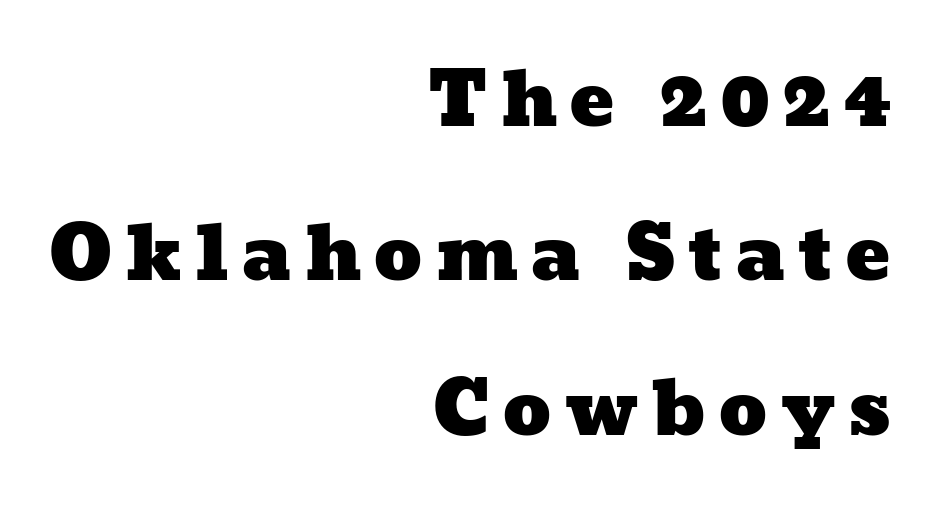
Q: Is the text underlined? A: No.
Q: How is the paragraph aligned? A: Right-aligned.
Q: Is the spacing between lines tight, normal or loose? A: Loose.
Q: Width (condensed, normal, or wide)? A: Wide.
Q: Stroke contrast? A: Low.
Q: x-height? A: Medium.
Q: Monospaced? A: No.
